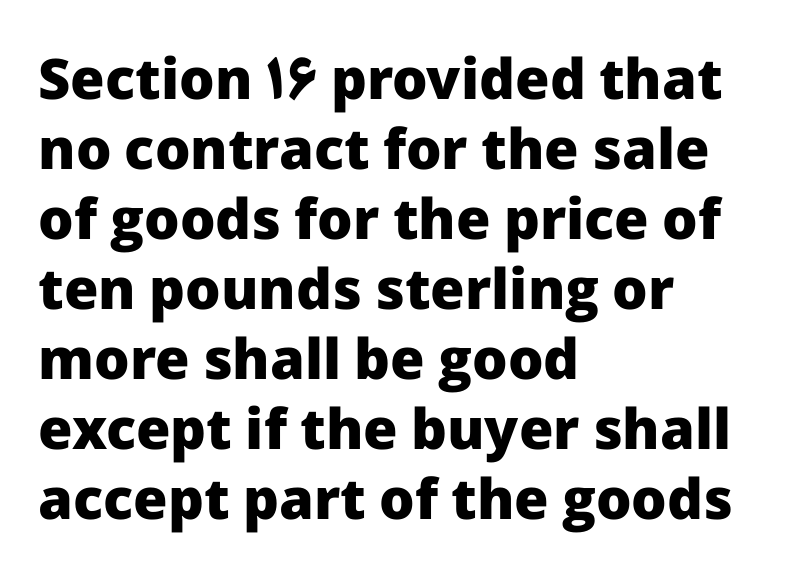
This sample uses plain, unmodified letter spacing. Upright lettering throughout. Short and long lines alike share a common starting point at left. This rendering features lettering with no underline. Interline gaps are of average width in this sample. The passage shown is emphatically bold.
